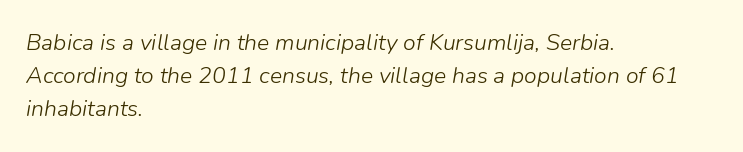
The image shows 23 px text type, italic (leaning right); set left-aligned, normal line spacing (1.44x), normal letter spacing, not underlined.
